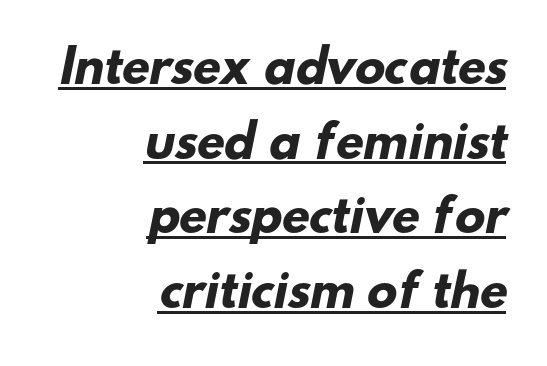
The image shows 45 px heavy sans-serif type; set right-aligned, normal line spacing (1.66x), normal letter spacing, underlined; low stroke contrast and a small x-height.
